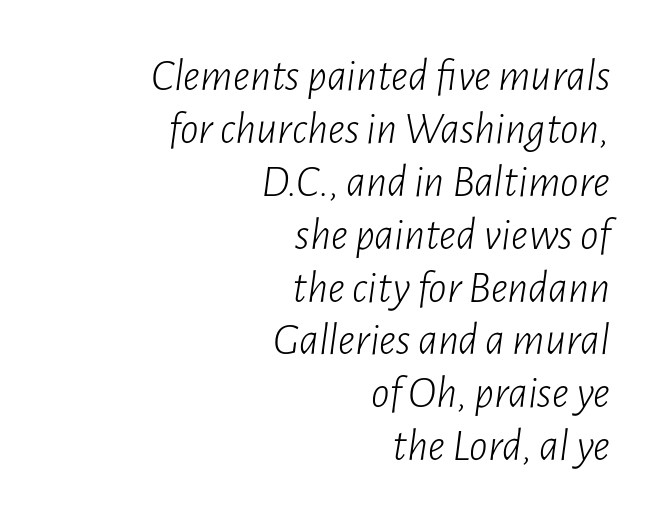
{"italic": "yes", "lean": "right", "slant_degrees": 7, "bold": "no", "weight": "light", "width": "condensed", "stroke_contrast": "low", "x_height": "medium", "monospaced": "no", "underline": "no", "align": "right", "line_spacing": "tight", "line_spacing_ratio": 1.15, "letter_spacing": "normal", "letter_spacing_em": 0.0, "glyph_px": 46}
